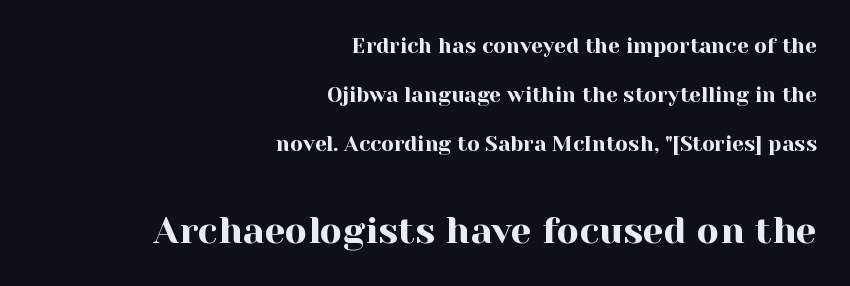
The space between consecutive lines is lavish. Do the characters align in a grid? No, the font is proportional. The lines are quadded right. You could call the tracking neutral — neither tight nor loose. The passage shown begins with its smaller block and ends with its larger one. The typography opts for an upright posture over an oblique one.
